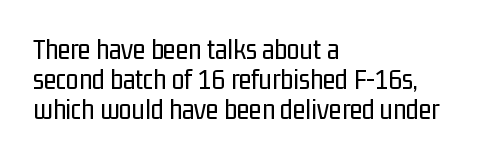
The image shows 29 px regular-weight, condensed sans-serif type, upright; set left-aligned, tight line spacing (1.03x), normal letter spacing, not underlined; low stroke contrast and a medium x-height.
